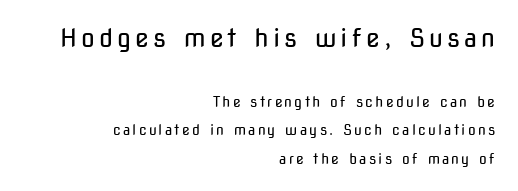
The image shows 25 px text type, upright; set right-aligned, loose line spacing (2.01x), not underlined; the first (top) block is 1.79x larger.
